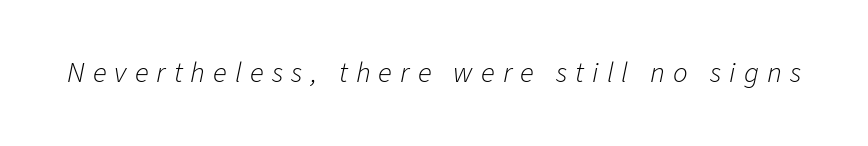
The face used here has a pronounced slope to its letters. The face used here is rendered with a markedly widened letterfit. The string is rendered with underlining switched off. A typesetter would call this proportional, since set widths differ per character. Stroke mass is kept to a normal reading level or below.
